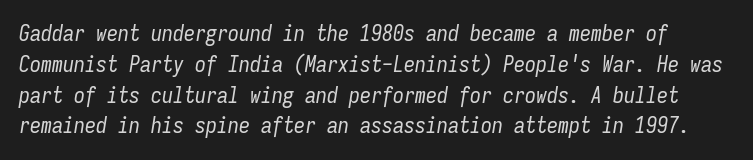
Q: Is the text bold? A: No.
Q: Is the text italic (slanted)? A: Yes, it leans right by about 9 degrees.
Q: Is the text underlined? A: No.
Q: Is the spacing between letters normal or unusually wide? A: Normal.
Q: Is the spacing between lines tight, normal or loose? A: Normal.
